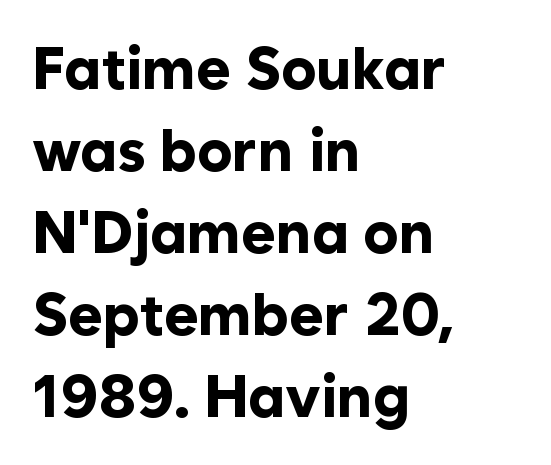
{"serif": "no", "italic": "no", "bold": "yes", "weight": "bold", "width": "normal", "stroke_contrast": "low", "x_height": "medium", "monospaced": "no", "underline": "no", "align": "left", "line_spacing": "normal", "line_spacing_ratio": 1.39, "letter_spacing": "normal", "letter_spacing_em": 0.0, "glyph_px": 59}
